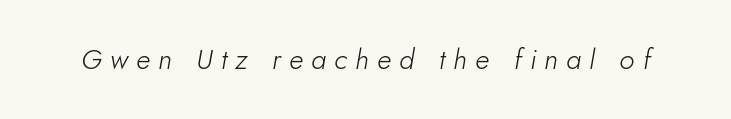
Q: Is the text bold? A: No.
Q: Is the text italic (slanted)? A: Yes, it leans right by about 10 degrees.
Q: Is the text underlined? A: No.
Q: Is the spacing between letters normal or unusually wide? A: Unusually wide.
Q: Width (condensed, normal, or wide)? A: Normal.
Q: Stroke contrast? A: Low.
Q: x-height? A: Small.
Q: Monospaced? A: No.
